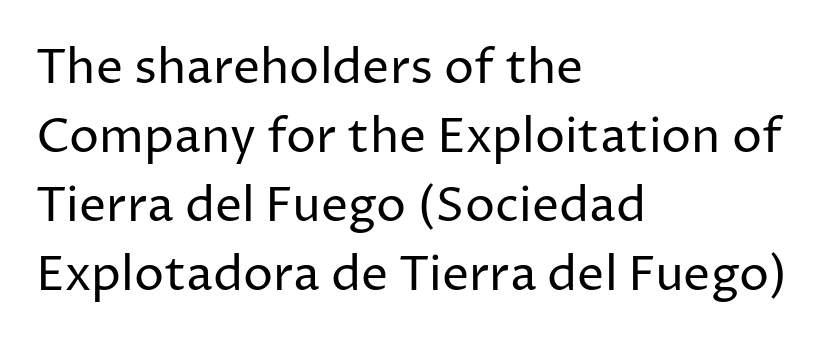
The image shows 48 px regular-weight sans-serif type, upright; set left-aligned, normal line spacing (1.44x), normal letter spacing, not underlined; low stroke contrast and a medium x-height.
